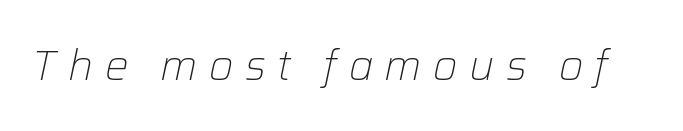
Q: Is the text bold? A: No.
Q: Is the text italic (slanted)? A: Yes, it leans right by about 12 degrees.
Q: Is the text underlined? A: No.
Q: Is the spacing between letters normal or unusually wide? A: Unusually wide.
Q: Width (condensed, normal, or wide)? A: Normal.
Q: Stroke contrast? A: Low.
Q: x-height? A: Medium.
Q: Monospaced? A: No.
